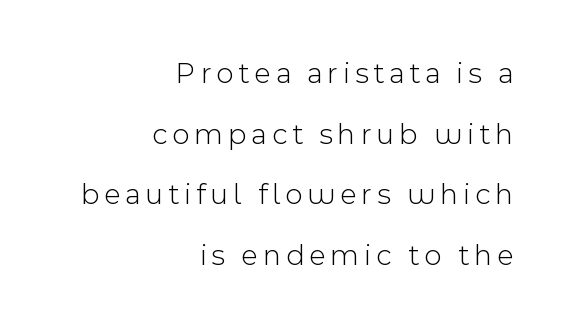
The image shows 30 px light sans-serif type, upright; set right-aligned, loose line spacing (2.02x), not underlined; a medium x-height.
